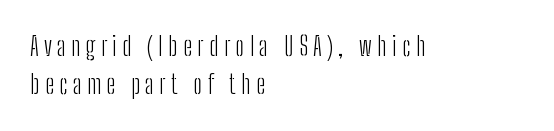
Does extra space separate the letters? Yes, quite a lot of it. Compared with typical paragraphs, the rows here are spaced about the same. A student would call this left alignment; a typographer would say flush left, rag right. The axis of the letterforms is exactly vertical. The weight tops out at a normal text grade. The foot of each line stays bare and open.
